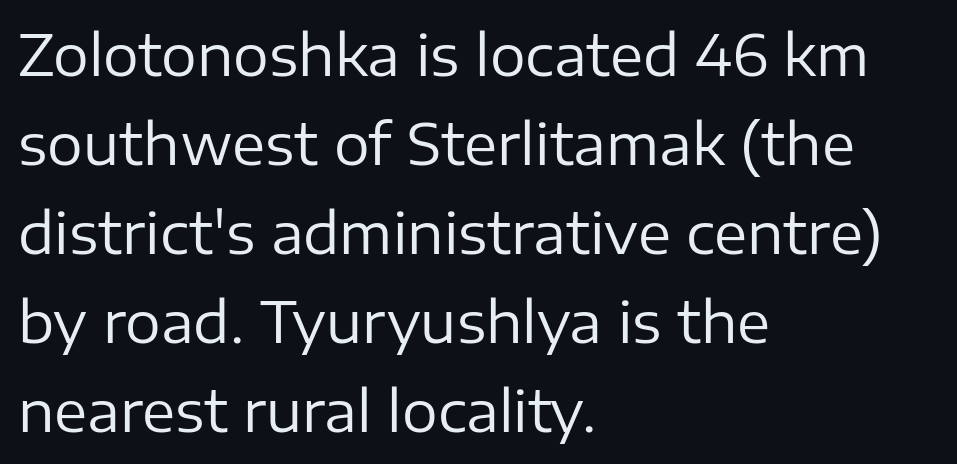
The area under the type is left untouched. These glyphs show unthickened strokes, regular width or finer. Classification — sans serif. Horizontal alignment here is leftward, the default for most running prose. Observe the ordinary spacing: letters are neighbours, not strangers.
